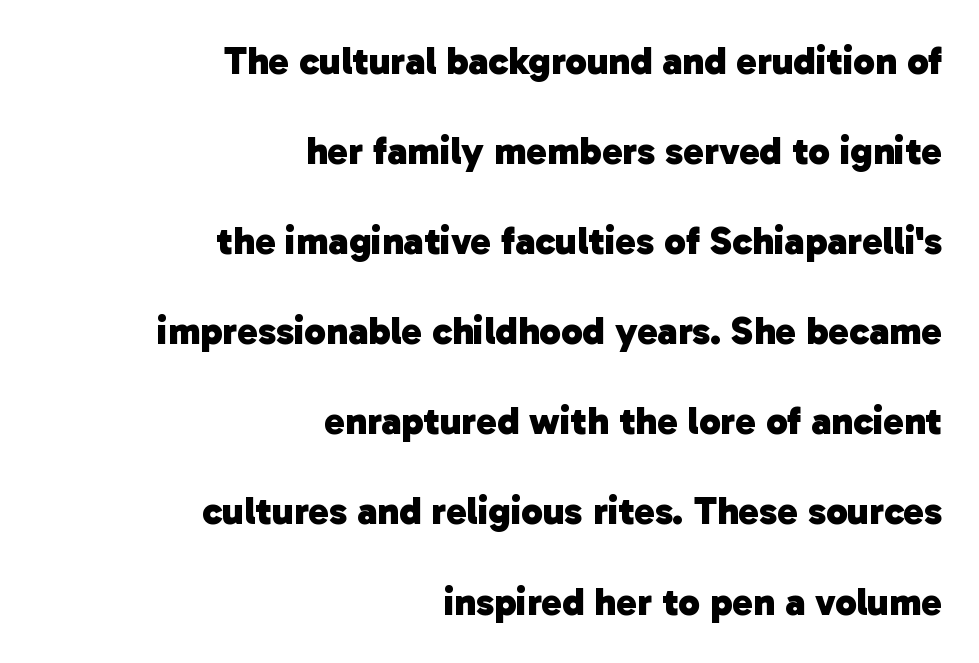
{"serif": "no", "bold": "yes", "weight": "heavy", "width": "normal", "stroke_contrast": "low", "x_height": "medium", "monospaced": "no", "underline": "no", "align": "right", "line_spacing": "loose", "line_spacing_ratio": 2.31, "letter_spacing": "normal", "letter_spacing_em": 0.0, "glyph_px": 39}
